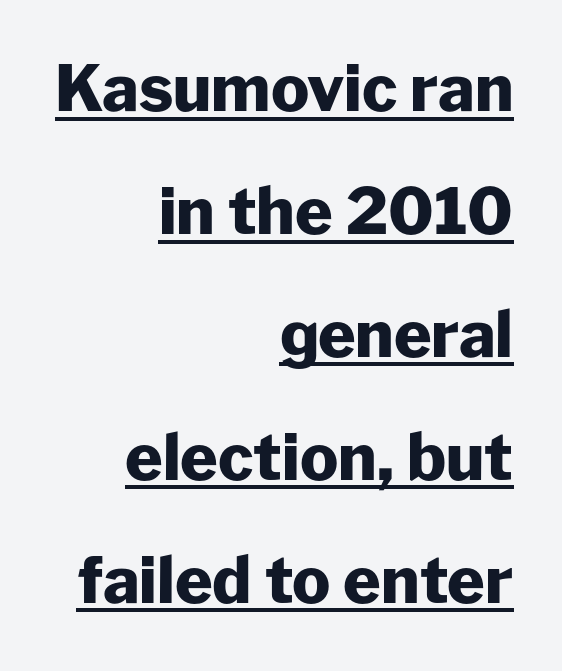
The rendering uses natural spacing where letterforms have individual widths. Quick note: not italic, upright. Honestly, the rows look like they've been pulled way apart. The horizontal fit of the characters is conventional and even. A flush-right, rag-left setting is used for this passage. Stroke thickness is high; the sample reads as a true bold.
